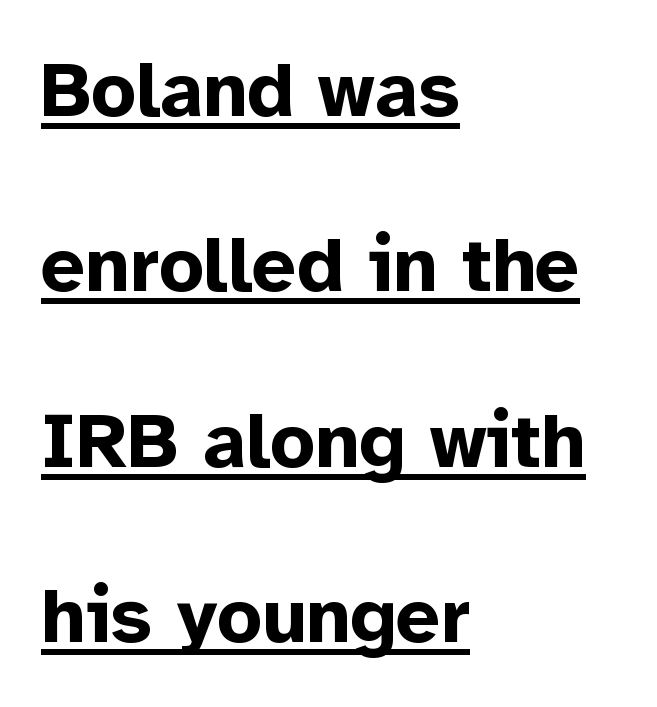
Q: Is the text bold? A: Yes.
Q: Is the text italic (slanted)? A: No, it is upright.
Q: Is the typeface a serif or a sans-serif typeface? A: Sans-serif.
Q: Is the text underlined? A: Yes.
Q: How is the paragraph aligned? A: Left-aligned.
Q: Is the spacing between letters normal or unusually wide? A: Normal.
Q: Is the spacing between lines tight, normal or loose? A: Loose.
Q: Width (condensed, normal, or wide)? A: Normal.
Q: Stroke contrast? A: Low.
Q: x-height? A: Medium.
Q: Monospaced? A: No.
